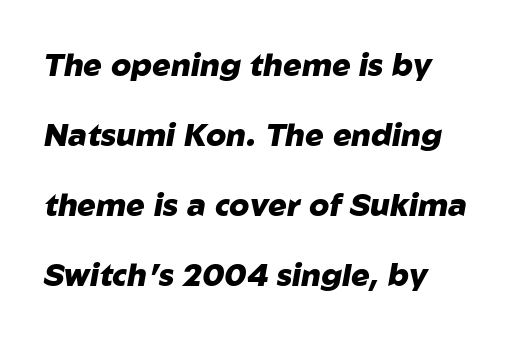
The image shows 31 px heavy type, italic (leaning right); set left-aligned, loose line spacing (2.26x), normal letter spacing, not underlined; low stroke contrast and a medium x-height.
